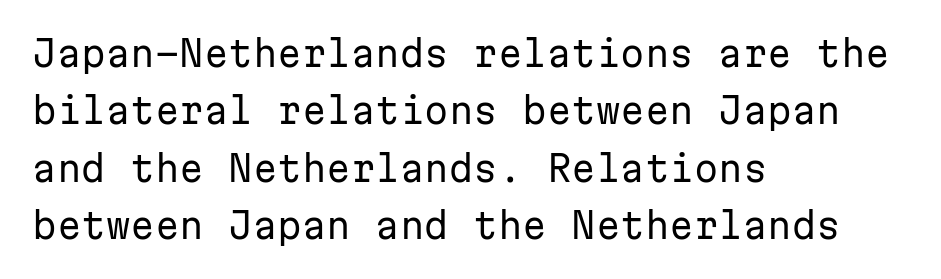
The image shows 35 px regular-weight sans-serif type, upright, monospaced; set left-aligned, normal line spacing (1.64x), normal letter spacing, not underlined; low stroke contrast and a medium x-height.
